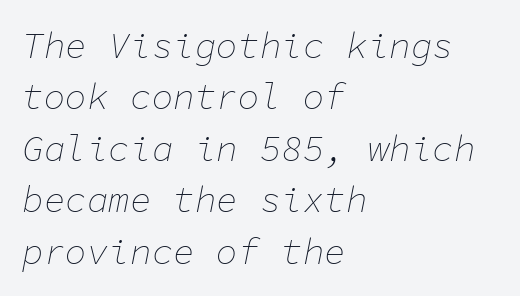
Q: Is the text bold? A: No.
Q: Is the text italic (slanted)? A: Yes, it leans right by about 11 degrees.
Q: Is the text underlined? A: No.
Q: How is the paragraph aligned? A: Left-aligned.
Q: Is the spacing between letters normal or unusually wide? A: Normal.
Q: Is the spacing between lines tight, normal or loose? A: Normal.
Q: Width (condensed, normal, or wide)? A: Normal.
Q: Stroke contrast? A: Low.
Q: x-height? A: Medium.
Q: Monospaced? A: Yes.
